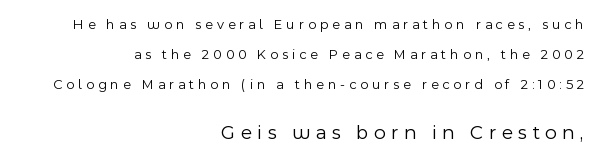
The later block is typeset at a bigger size than the earlier block. Horizontal bands of white between lines are thick stripes. Vertical strokes here are truly vertical. The paragraph shown leans on its right margin. This reads as an unemphasized weight, regular at the heaviest. How are the letters spaced? Widely, with obvious added tracking.
